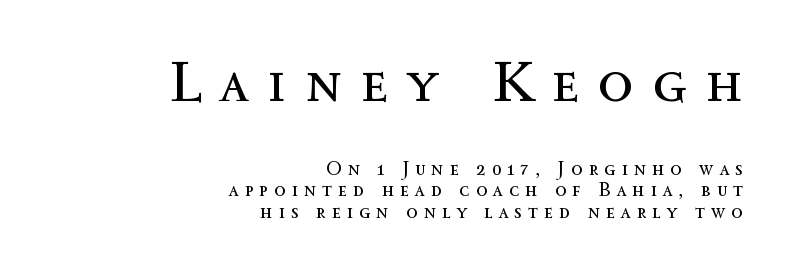
The image shows 58 px regular-weight type, upright; set right-aligned, tight line spacing (1.13x), unusually wide letter spacing (+0.33 em), not underlined; the first (top) block is 3.05x larger; a medium x-height.
